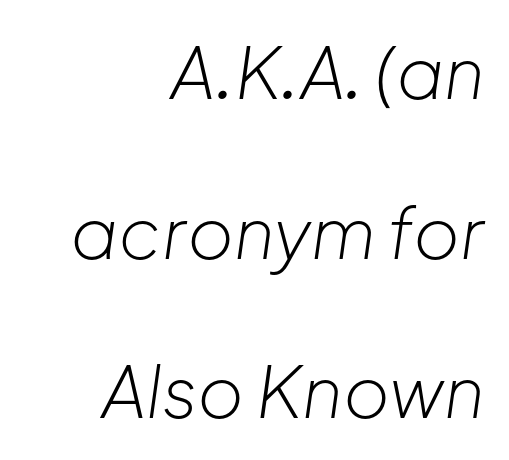
Q: Is the text bold? A: No.
Q: Is the text italic (slanted)? A: Yes, it leans right by about 8 degrees.
Q: Is the text underlined? A: No.
Q: How is the paragraph aligned? A: Right-aligned.
Q: Is the spacing between letters normal or unusually wide? A: Normal.
Q: Is the spacing between lines tight, normal or loose? A: Loose.
Q: Width (condensed, normal, or wide)? A: Normal.
Q: Stroke contrast? A: Low.
Q: x-height? A: Medium.
Q: Monospaced? A: No.
